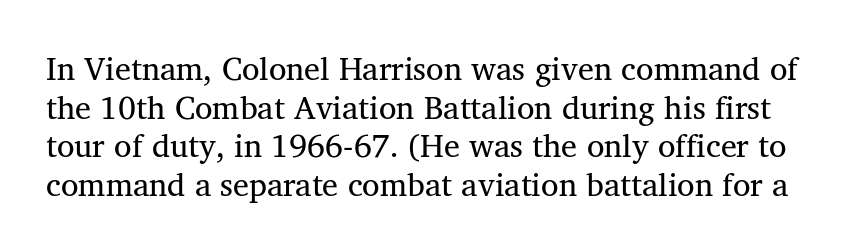
{"serif": "yes", "italic": "no", "bold": "no", "weight": "regular", "width": "normal", "stroke_contrast": "medium", "x_height": "medium", "monospaced": "no", "underline": "no", "line_spacing_ratio": 1.21, "letter_spacing": "normal", "letter_spacing_em": 0.0, "glyph_px": 32}
